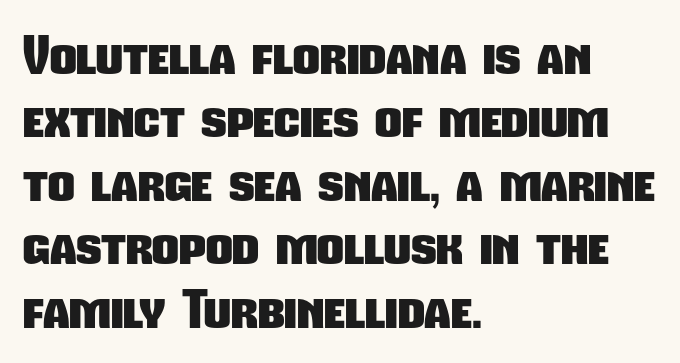
The image shows 52 px heavy, condensed sans-serif type; set left-aligned, line spacing 1.22x, normal letter spacing, not underlined; low stroke contrast and a medium x-height.
